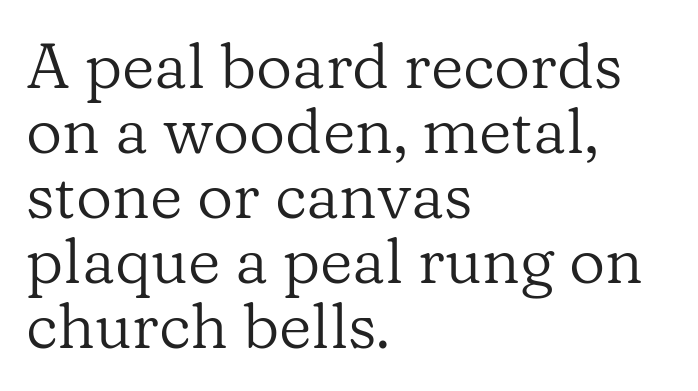
Q: Is the text bold? A: No.
Q: Is the text italic (slanted)? A: No, it is upright.
Q: Is the typeface a serif or a sans-serif typeface? A: Serif.
Q: Is the text underlined? A: No.
Q: How is the paragraph aligned? A: Left-aligned.
Q: Is the spacing between letters normal or unusually wide? A: Normal.
Q: Is the spacing between lines tight, normal or loose? A: Tight.
Q: Width (condensed, normal, or wide)? A: Normal.
Q: Stroke contrast? A: Low.
Q: x-height? A: Medium.
Q: Monospaced? A: No.
